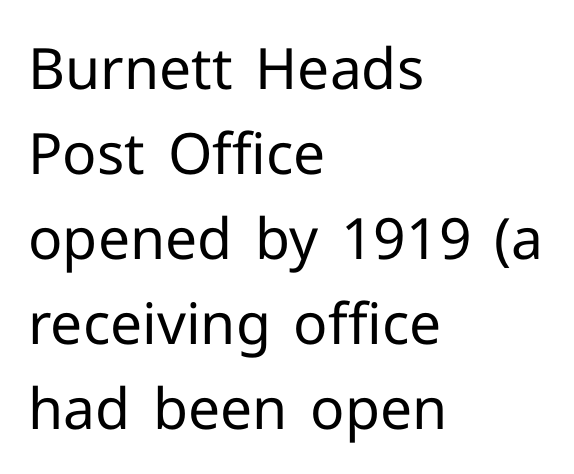
Q: Is the text bold? A: No.
Q: Is the text italic (slanted)? A: No, it is upright.
Q: Is the typeface a serif or a sans-serif typeface? A: Sans-serif.
Q: Is the text underlined? A: No.
Q: How is the paragraph aligned? A: Left-aligned.
Q: Is the spacing between letters normal or unusually wide? A: Normal.
Q: Is the spacing between lines tight, normal or loose? A: Normal.
Q: Width (condensed, normal, or wide)? A: Normal.
Q: Stroke contrast? A: Low.
Q: x-height? A: Medium.
Q: Monospaced? A: No.
